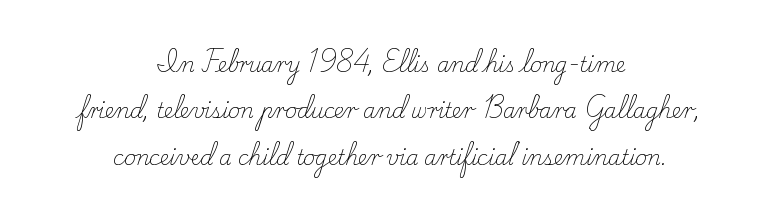
{"bold": "no", "underline": "no", "align": "center", "line_spacing": "loose", "line_spacing_ratio": 2.32, "letter_spacing": "normal", "letter_spacing_em": 0.0, "glyph_px": 20}
